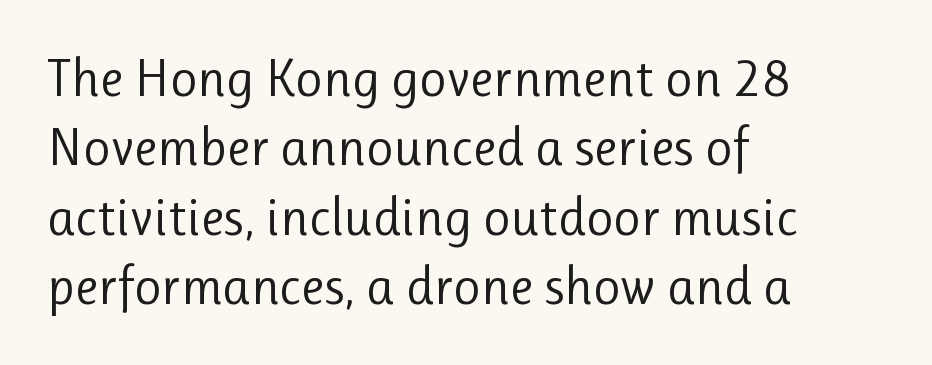
The specimen omits any rule beneath the text block's lines. Line starts are locked; line ends wander. These lines keep a tight, regular rhythm from letter to letter. The lines sit at an ordinary, default distance from one another.
